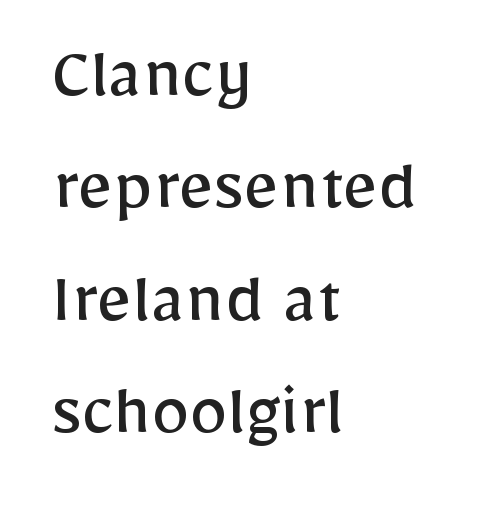
Q: Is the text bold? A: No.
Q: Is the text italic (slanted)? A: No, it is upright.
Q: Is the typeface a serif or a sans-serif typeface? A: Sans-serif.
Q: Is the text underlined? A: No.
Q: How is the paragraph aligned? A: Left-aligned.
Q: Is the spacing between letters normal or unusually wide? A: Normal.
Q: Is the spacing between lines tight, normal or loose? A: Normal.
Q: Width (condensed, normal, or wide)? A: Normal.
Q: Stroke contrast? A: Low.
Q: x-height? A: Medium.
Q: Monospaced? A: No.
